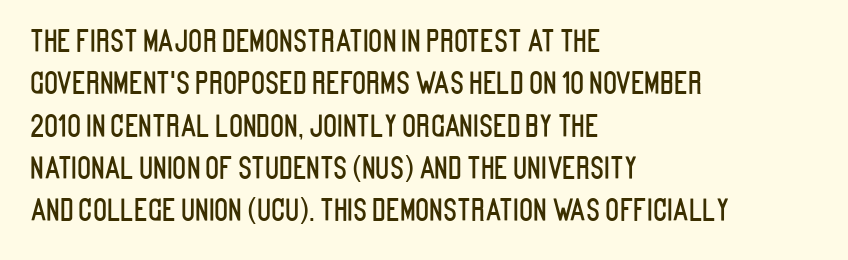
The image shows 29 px condensed sans-serif type, upright; set left-aligned, normal line spacing (1.46x), normal letter spacing, not underlined; low stroke contrast and a large x-height.
